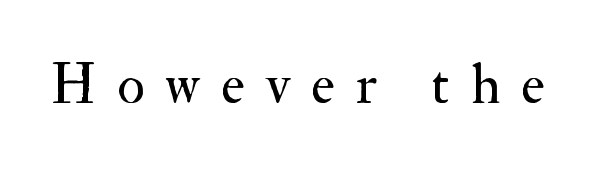
Heaviness? Minimal to ordinary, like unemphasized prose. Little horizontal feet cap the strokes, marking this as serif type. The font's upright variant was chosen for this text. Has an underline been added? It has not.
